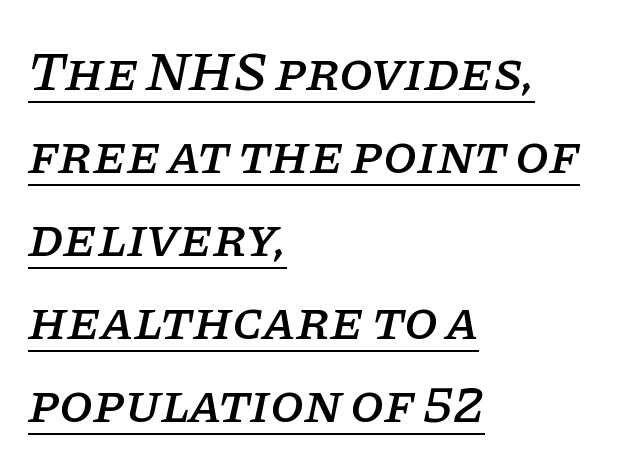
Q: Is the text italic (slanted)? A: Yes, it leans right by about 11 degrees.
Q: Is the typeface a serif or a sans-serif typeface? A: Serif.
Q: Is the text underlined? A: Yes.
Q: How is the paragraph aligned? A: Left-aligned.
Q: Is the spacing between letters normal or unusually wide? A: Normal.
Q: Is the spacing between lines tight, normal or loose? A: Normal.
Q: Width (condensed, normal, or wide)? A: Normal.
Q: Stroke contrast? A: Low.
Q: x-height? A: Large.
Q: Monospaced? A: No.
